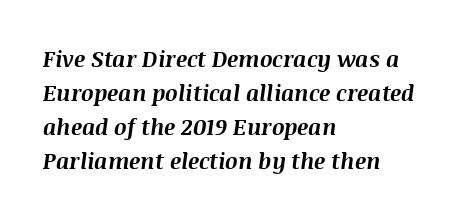
Q: Is the text bold? A: Yes.
Q: Is the text italic (slanted)? A: Yes, it leans right by about 8 degrees.
Q: Is the text underlined? A: No.
Q: How is the paragraph aligned? A: Left-aligned.
Q: Is the spacing between letters normal or unusually wide? A: Normal.
Q: Is the spacing between lines tight, normal or loose? A: Normal.
